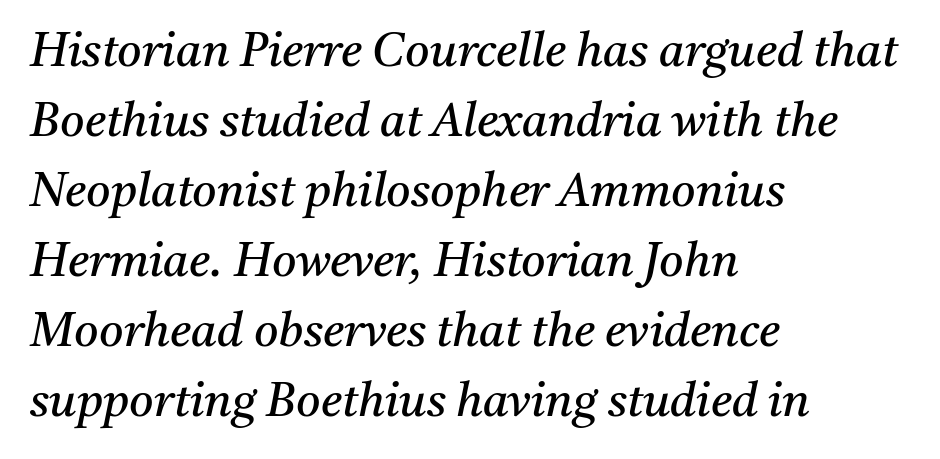
Summary of vertical rhythm: regular, with standard interline spacing. Do the characters align in a grid? No, the font is proportional. Horizontally, the lines are justified to the leading edge only. You could call the tracking neutral — neither tight nor loose.
